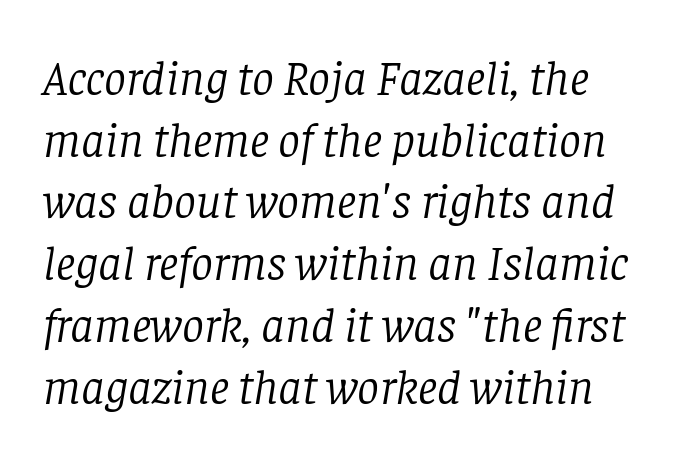
{"serif": "yes", "italic": "yes", "lean": "right", "slant_degrees": 8, "bold": "no", "weight": "light", "width": "normal", "stroke_contrast": "low", "x_height": "large", "monospaced": "no", "underline": "no", "align": "left", "line_spacing": "normal", "line_spacing_ratio": 1.26, "letter_spacing": "normal", "letter_spacing_em": 0.0, "glyph_px": 49}
